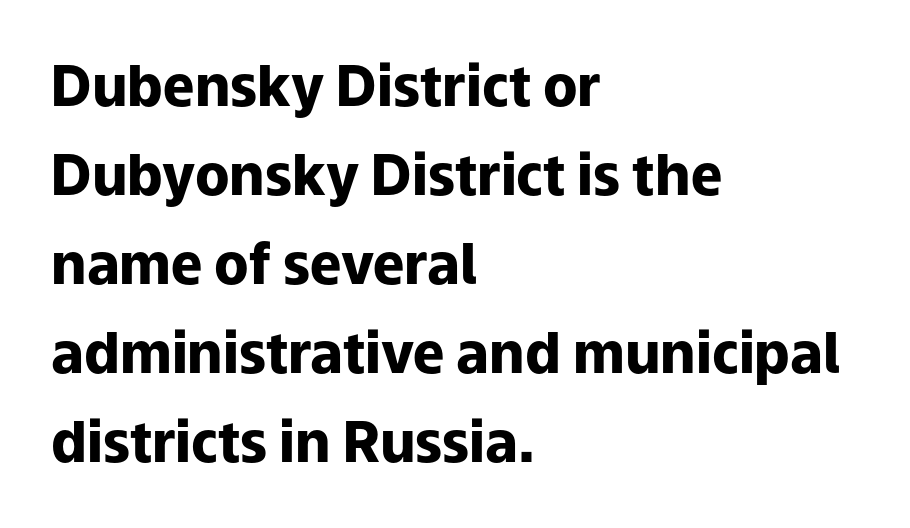
The image shows 56 px heavy sans-serif type, upright; set left-aligned, normal line spacing (1.59x), normal letter spacing, not underlined; low stroke contrast and a medium x-height.
